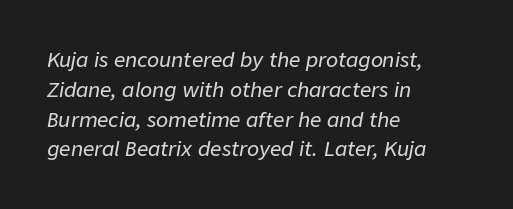
Quick note: underline off. Every row of glyphs begins at an identical x-position on the left. Tracking value appears to be zero — textbook default spacing. Looking at the ascenders, they clearly lean. Honestly, the row spacing looks completely unremarkable.
